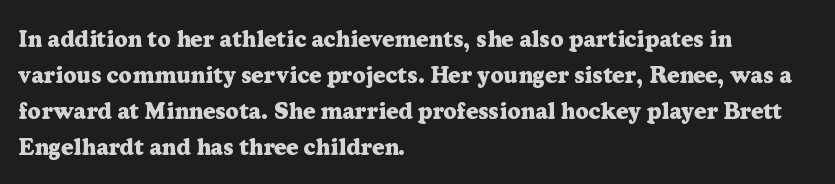
{"italic": "no", "bold": "yes", "underline": "no", "align": "left", "line_spacing": "normal", "line_spacing_ratio": 1.57, "letter_spacing": "normal", "letter_spacing_em": 0.0, "glyph_px": 23}
